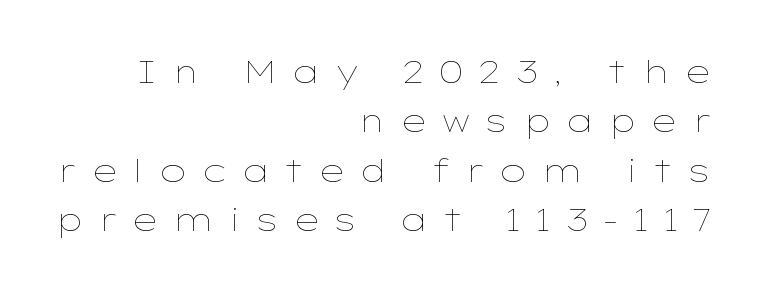
Lines of text with bare space underneath. Looks like regular typesetting: each glyph gets only the width it needs. The type is letterspaced generously, with wide tracking. A flush-right, rag-left setting is used for this passage.
